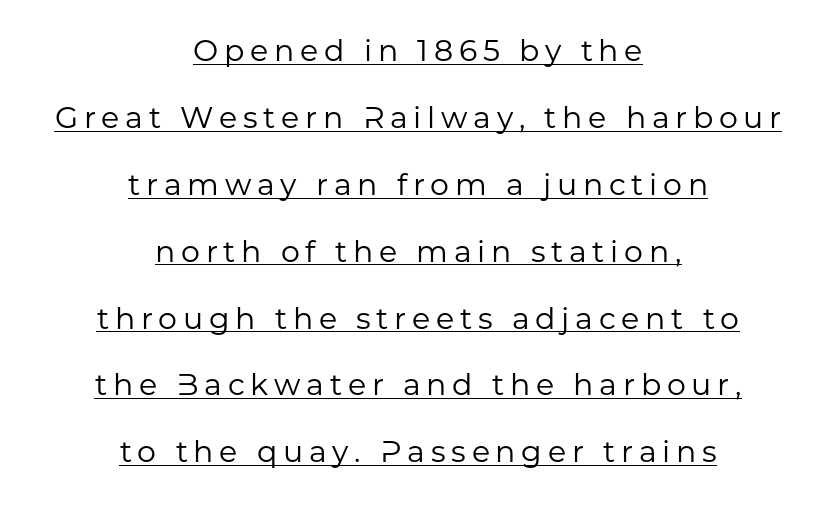
The image shows 30 px regular-weight sans-serif type, upright; set centered, loose line spacing (2.23x), underlined; low stroke contrast and a medium x-height.
